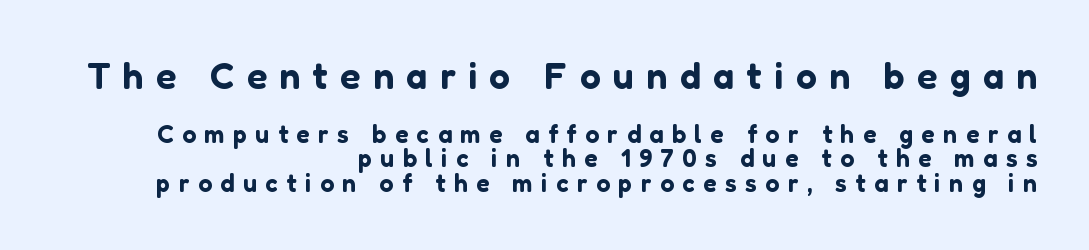
Q: Is the text italic (slanted)? A: No, it is upright.
Q: Is the typeface a serif or a sans-serif typeface? A: Sans-serif.
Q: Is the text underlined? A: No.
Q: How is the paragraph aligned? A: Right-aligned.
Q: Is the spacing between letters normal or unusually wide? A: Unusually wide.
Q: Is the spacing between lines tight, normal or loose? A: Tight.
Q: Which block of text is set in a larger size, the first (top) or the second (bottom)? A: The first (top) one.
Q: Width (condensed, normal, or wide)? A: Normal.
Q: Stroke contrast? A: Low.
Q: x-height? A: Medium.
Q: Monospaced? A: No.
